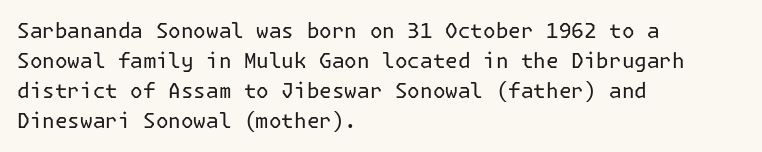
{"italic": "no", "bold": "no", "underline": "no", "align": "left", "line_spacing": "normal", "line_spacing_ratio": 1.43, "letter_spacing": "normal", "letter_spacing_em": 0.0, "glyph_px": 21}
